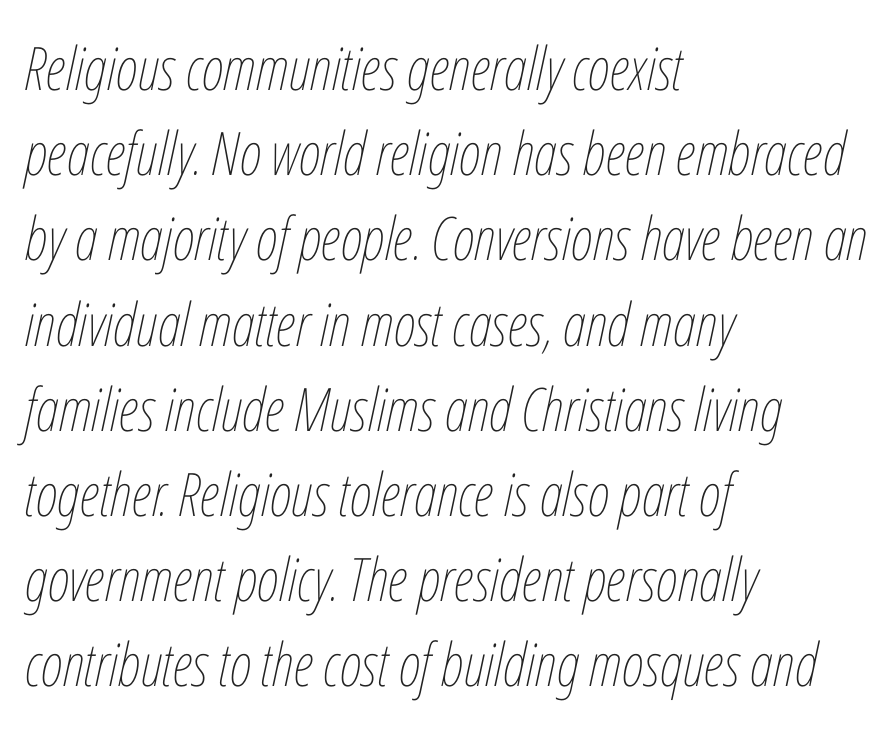
{"italic": "yes", "lean": "right", "slant_degrees": 12, "bold": "no", "weight": "thin", "width": "condensed", "stroke_contrast": "low", "x_height": "medium", "monospaced": "no", "underline": "no", "align": "left", "line_spacing": "normal", "line_spacing_ratio": 1.42, "letter_spacing": "normal", "letter_spacing_em": 0.0, "glyph_px": 60}
